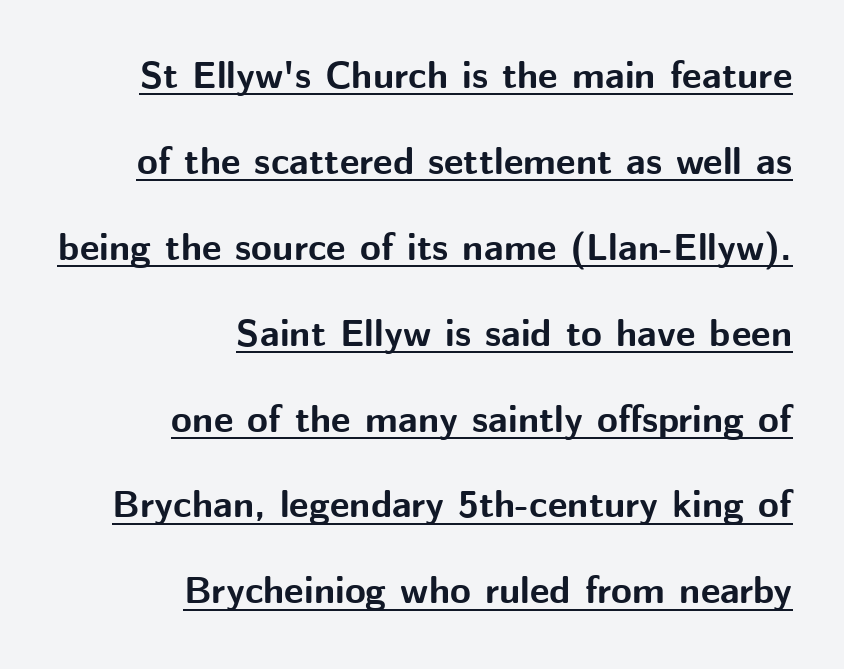
{"serif": "no", "italic": "no", "bold": "yes", "weight": "bold", "width": "normal", "stroke_contrast": "medium", "x_height": "medium", "monospaced": "no", "underline": "yes", "align": "right", "line_spacing": "loose", "line_spacing_ratio": 2.26, "letter_spacing": "normal", "letter_spacing_em": 0.0, "glyph_px": 38}
